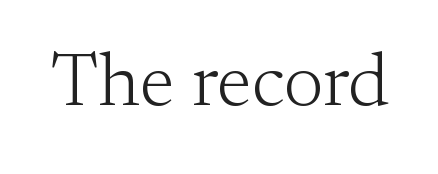
The image shows 75 px light serif type, upright; set normal letter spacing, not underlined; medium stroke contrast and a small x-height.
